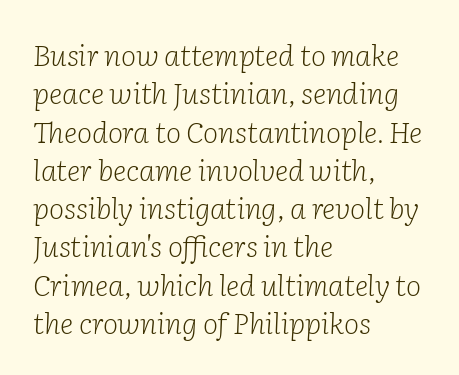
The image shows 29 px light serif type, italic (leaning right); set left-aligned, normal line spacing (1.32x), normal letter spacing, not underlined; low stroke contrast and a medium x-height.
